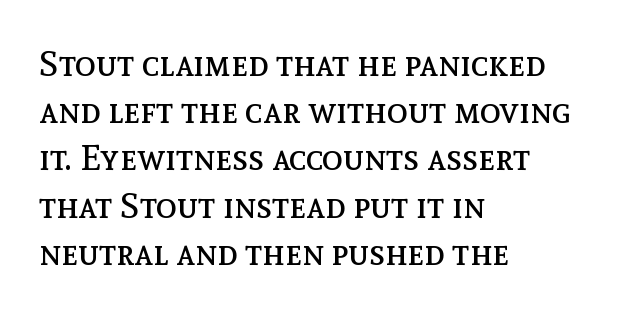
The image shows 35 px regular-weight type, upright; set left-aligned, normal line spacing (1.35x), normal letter spacing, not underlined; a medium x-height.
